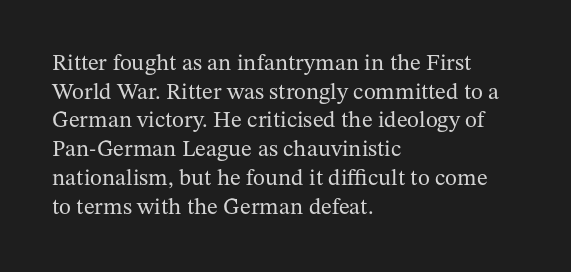
The lines sit at an ordinary, default distance from one another. The text block is weighted toward the left margin, trailing off unevenly rightward. Tracking value appears to be zero — textbook default spacing. Has an underline been added? It has not. Stroke mass is kept to a normal reading level or below.
